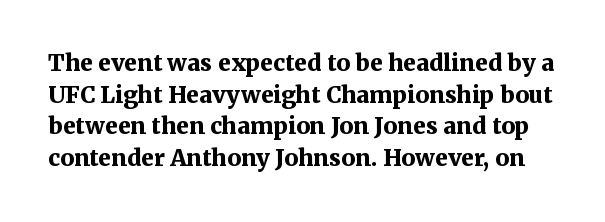
{"italic": "no", "bold": "yes", "underline": "no", "line_spacing": "normal", "line_spacing_ratio": 1.38, "letter_spacing": "normal", "letter_spacing_em": 0.0, "glyph_px": 23}
